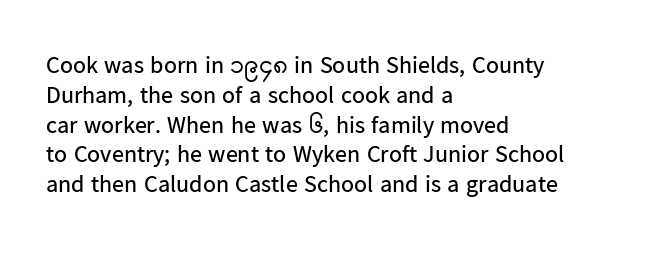
{"italic": "no", "bold": "no", "underline": "no", "align": "left", "line_spacing_ratio": 1.24, "letter_spacing": "normal", "letter_spacing_em": 0.0, "glyph_px": 24}
